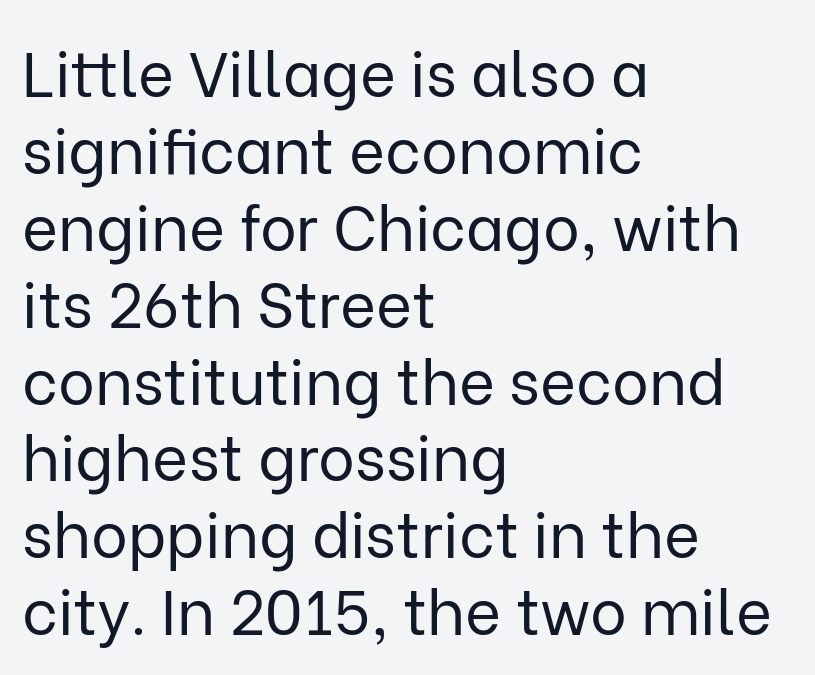
The image shows 62 px regular-weight sans-serif type, upright; set left-aligned, line spacing 1.24x, normal letter spacing, not underlined; low stroke contrast and a medium x-height.
